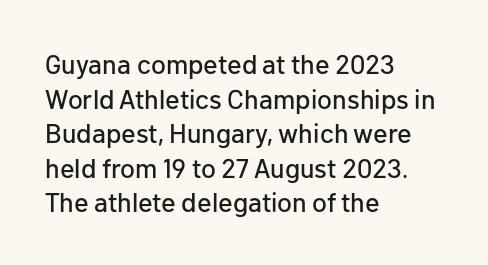
{"italic": "no", "underline": "no", "align": "left", "line_spacing": "normal", "line_spacing_ratio": 1.28, "letter_spacing": "normal", "letter_spacing_em": 0.0, "glyph_px": 27}
